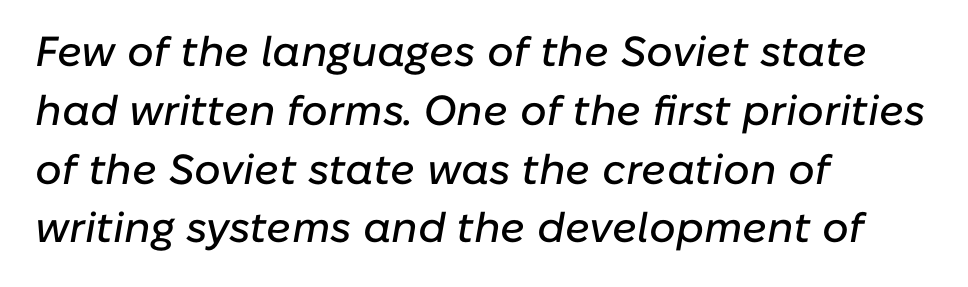
Q: Is the text italic (slanted)? A: Yes, it leans right by about 10 degrees.
Q: Is the text underlined? A: No.
Q: How is the paragraph aligned? A: Left-aligned.
Q: Is the spacing between letters normal or unusually wide? A: Normal.
Q: Is the spacing between lines tight, normal or loose? A: Normal.
Q: Width (condensed, normal, or wide)? A: Normal.
Q: Stroke contrast? A: Low.
Q: x-height? A: Medium.
Q: Monospaced? A: No.
